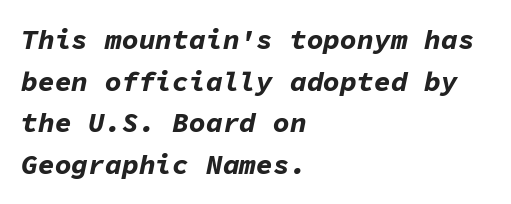
The image shows 28 px bold type, italic (leaning right), monospaced; set left-aligned, normal line spacing (1.49x), normal letter spacing, not underlined; low stroke contrast and a medium x-height.
